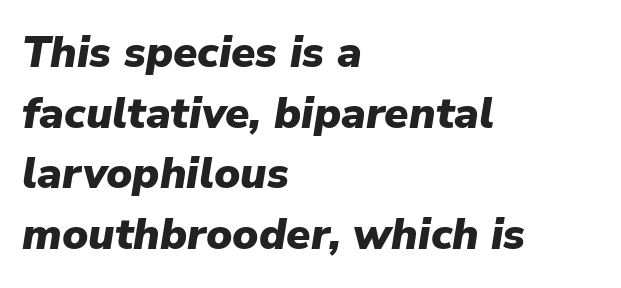
The image shows 44 px heavy type, italic (leaning right); set left-aligned, normal line spacing (1.38x), normal letter spacing, not underlined; low stroke contrast and a medium x-height.
